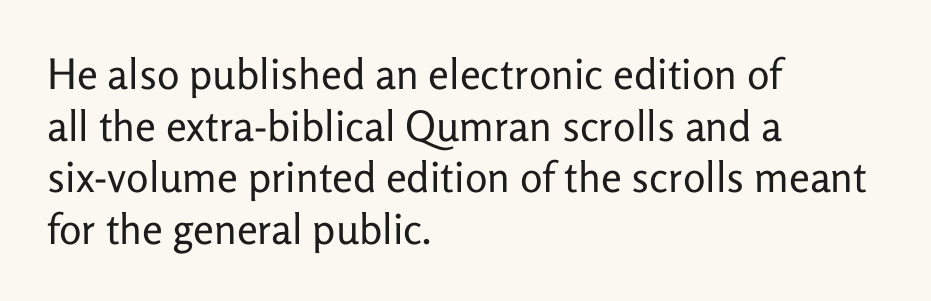
The letterforms sit at book weight or below. Serif or sans? Sans — the stroke terminals are bare. Ascenders rise straight up at ninety degrees. Descender tails drop into unmarked territory. Tracking here is standard; glyphs follow each other at the usual distance.
